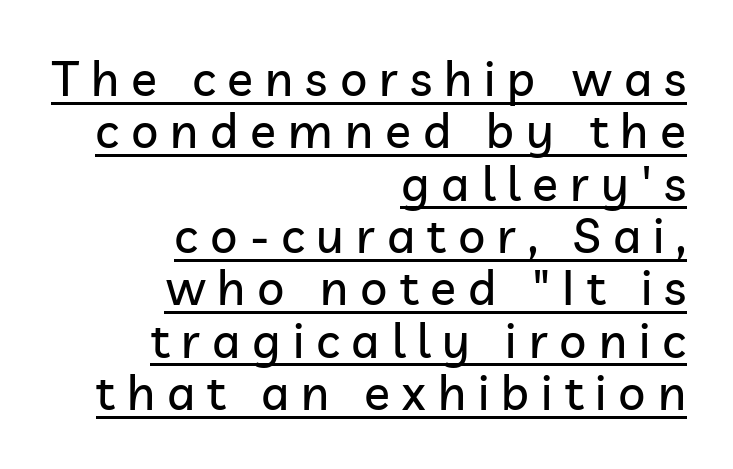
The image shows 48 px sans-serif type, upright; set right-aligned, tight line spacing (1.09x), unusually wide letter spacing (+0.25 em), underlined; low stroke contrast and a medium x-height.
